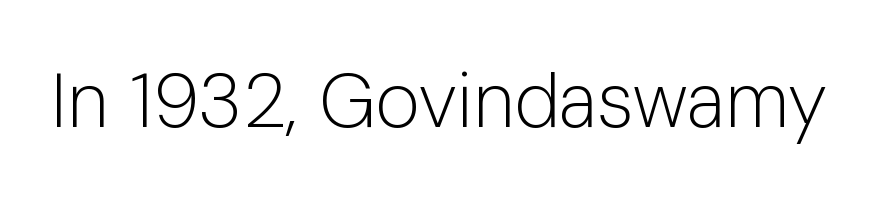
Nothing sits at the stroke ends, so this counts as sans-serif. It's the straight-up-and-down kind of type. Words appear dense and cohesive because spacing is normal. Letters rest on an invisible, unmarked baseline. The letters advance in unequal steps, a hallmark of proportional type. Caption: face not bold, strokes unweighted.
